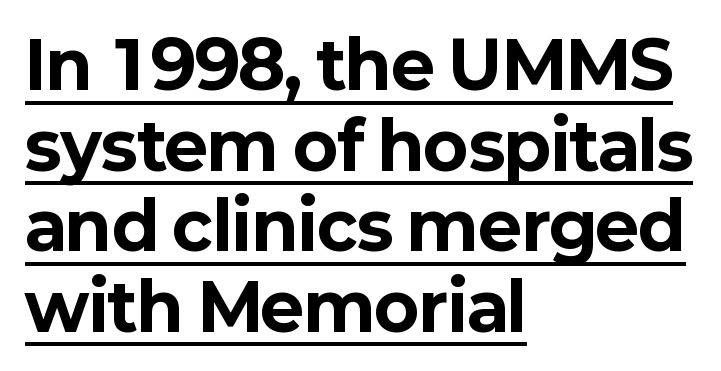
Q: Is the text bold? A: Yes.
Q: Is the text italic (slanted)? A: No, it is upright.
Q: Is the typeface a serif or a sans-serif typeface? A: Sans-serif.
Q: Is the text underlined? A: Yes.
Q: How is the paragraph aligned? A: Left-aligned.
Q: Is the spacing between letters normal or unusually wide? A: Normal.
Q: Width (condensed, normal, or wide)? A: Normal.
Q: Stroke contrast? A: Low.
Q: x-height? A: Medium.
Q: Monospaced? A: No.
